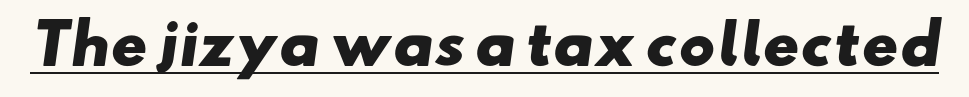
The image shows 55 px heavy, wide sans-serif type; set normal letter spacing, underlined; low stroke contrast and a small x-height.
